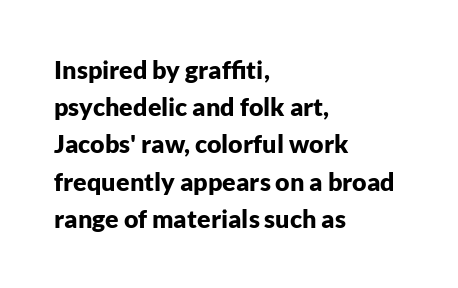
The image shows 25 px bold type, upright; set left-aligned, normal line spacing (1.49x), normal letter spacing, not underlined.
